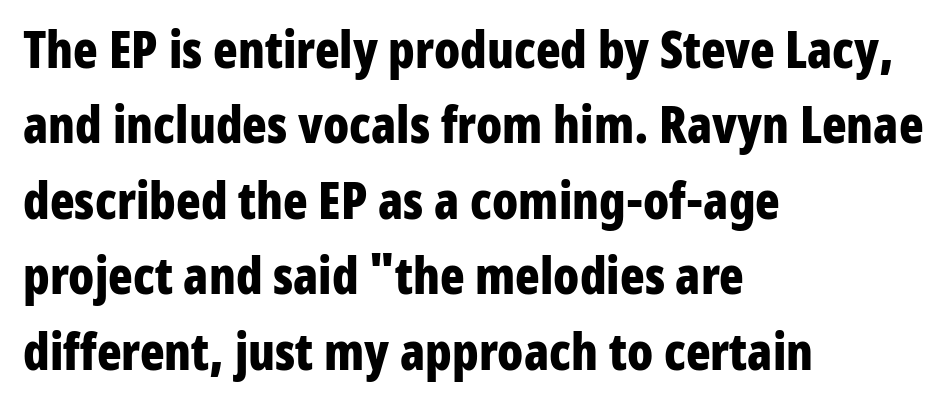
Q: Is the text bold? A: Yes.
Q: Is the text italic (slanted)? A: No, it is upright.
Q: Is the typeface a serif or a sans-serif typeface? A: Sans-serif.
Q: Is the text underlined? A: No.
Q: How is the paragraph aligned? A: Left-aligned.
Q: Is the spacing between letters normal or unusually wide? A: Normal.
Q: Is the spacing between lines tight, normal or loose? A: Normal.
Q: Width (condensed, normal, or wide)? A: Condensed.
Q: Stroke contrast? A: Low.
Q: x-height? A: Medium.
Q: Monospaced? A: No.
